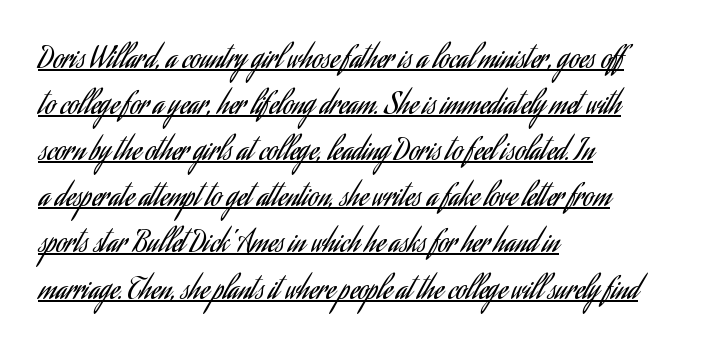
The image shows 29 px regular-weight, condensed sans-serif type; set left-aligned, normal line spacing (1.59x), normal letter spacing, underlined; low stroke contrast and a small x-height.
